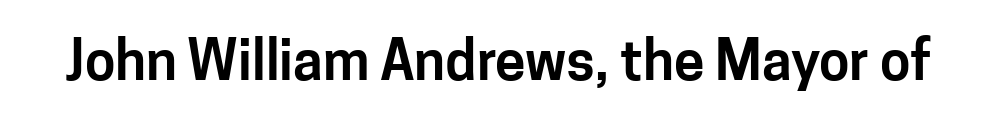
{"serif": "no", "italic": "no", "width": "normal", "stroke_contrast": "low", "x_height": "medium", "monospaced": "no", "underline": "no", "letter_spacing": "normal", "letter_spacing_em": 0.0, "glyph_px": 55}
